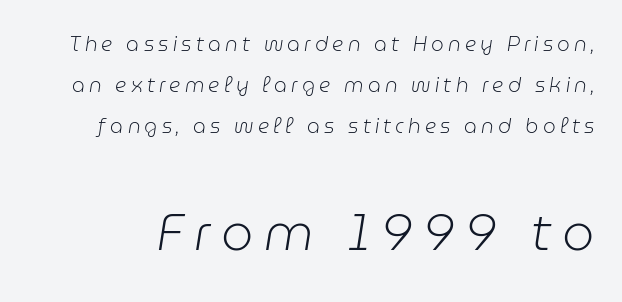
The image shows 51 px light type, italic (leaning right); set loose line spacing (2.04x), unusually wide letter spacing (+0.21 em), not underlined; the second (bottom) block is 2.55x larger; low stroke contrast and a medium x-height.
